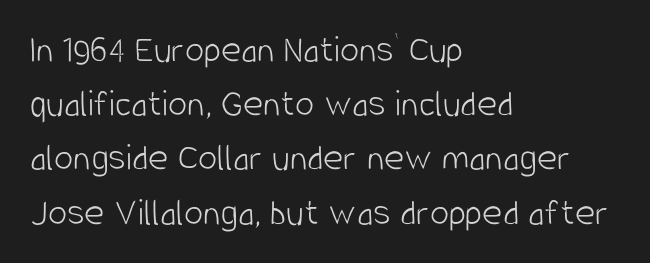
{"serif": "no", "italic": "no", "bold": "no", "weight": "light", "width": "condensed", "stroke_contrast": "low", "x_height": "large", "monospaced": "no", "underline": "no", "align": "left", "line_spacing": "normal", "line_spacing_ratio": 1.39, "letter_spacing": "normal", "letter_spacing_em": 0.0, "glyph_px": 39}
